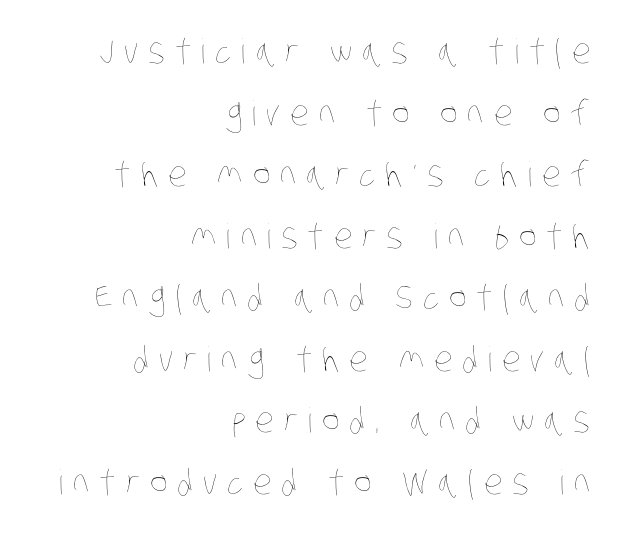
The image shows 34 px thin, condensed type; set right-aligned, line spacing 1.81x, unusually wide letter spacing (+0.29 em), not underlined; low stroke contrast and a large x-height.
